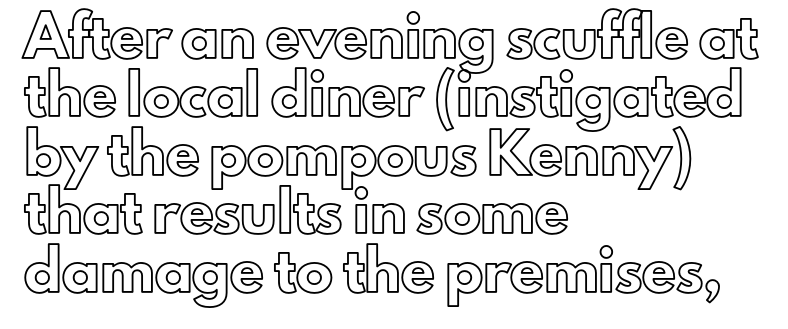
The image shows 37 px text type, upright; set left-aligned, normal line spacing (1.58x), normal letter spacing, not underlined; a small x-height.
